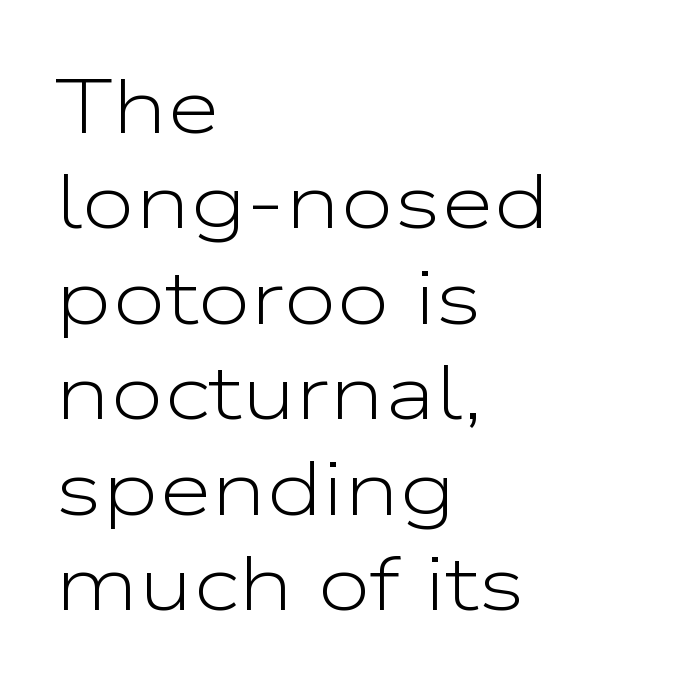
A clean baseline with only descenders dipping below it. Varying glyph widths throughout — classic text-font behaviour. Typographically, this falls in the sans-serif category. Vertical stems look standard width or narrower in stroke.
